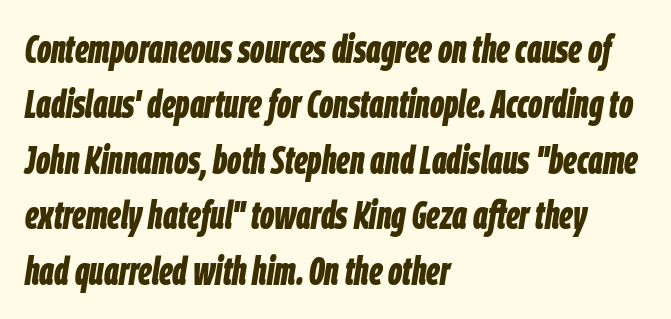
{"italic": "yes", "lean": "right", "slant_degrees": 9, "bold": "yes", "weight": "bold", "width": "condensed", "stroke_contrast": "low", "x_height": "large", "monospaced": "no", "underline": "no", "align": "left", "line_spacing": "normal", "line_spacing_ratio": 1.42, "letter_spacing": "normal", "letter_spacing_em": 0.0, "glyph_px": 39}
